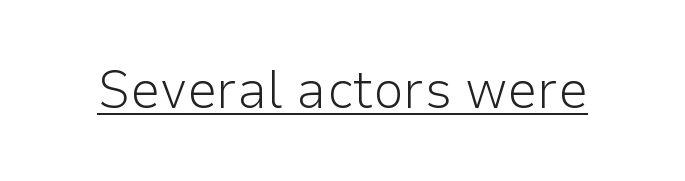
The image shows 54 px light sans-serif type, upright; set normal letter spacing, underlined; low stroke contrast and a medium x-height.
